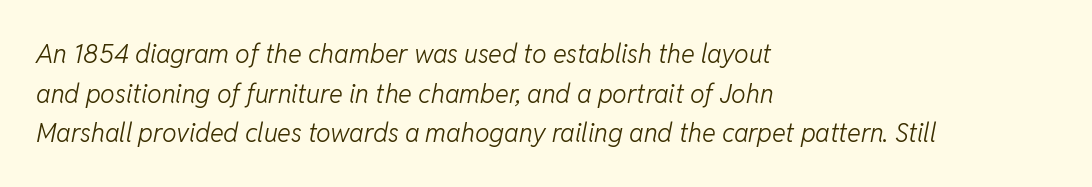
These lines sit exactly where default settings would place them. The glyphs look as if they've been sheared to an angle. Plain, unruled lines of type. Notice how the passage keeps a crisp vertical edge on the left only. In terms of letterspacing, this is plain default setting. The typeface has the unassuming heft of standard copy or less.
